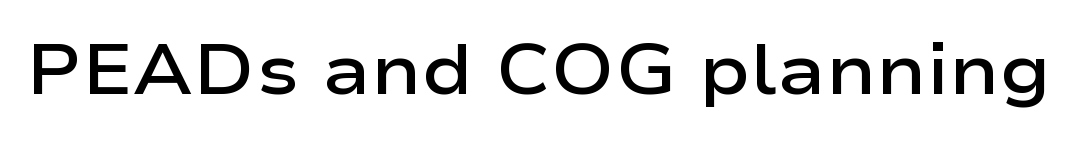
Spacing between characters is what you'd get straight out of the box. The strip under each line holds only bare page. How heavy is the stroke? Medium-heavy — a semibold, shy of bold. Do the characters align in a grid? No, the font is proportional.
